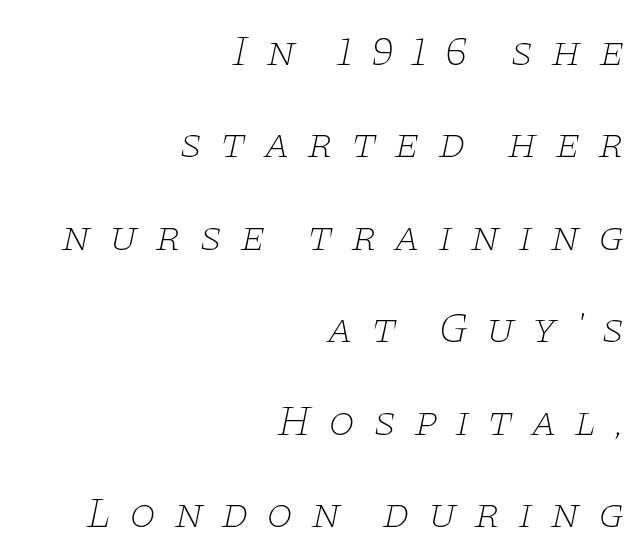
Q: Is the text bold? A: No.
Q: Is the text italic (slanted)? A: Yes, it leans right by about 11 degrees.
Q: Is the typeface a serif or a sans-serif typeface? A: Serif.
Q: Is the text underlined? A: No.
Q: How is the paragraph aligned? A: Right-aligned.
Q: Is the spacing between letters normal or unusually wide? A: Unusually wide.
Q: Is the spacing between lines tight, normal or loose? A: Loose.
Q: Width (condensed, normal, or wide)? A: Wide.
Q: Stroke contrast? A: Low.
Q: x-height? A: Large.
Q: Monospaced? A: No.
